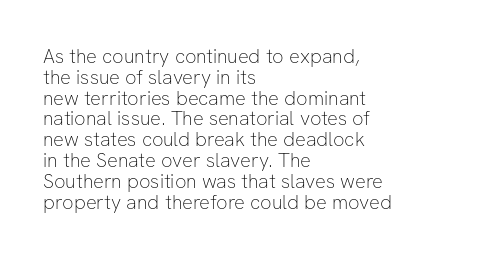
Q: Is the text bold? A: No.
Q: Is the text italic (slanted)? A: No, it is upright.
Q: Is the text underlined? A: No.
Q: How is the paragraph aligned? A: Left-aligned.
Q: Is the spacing between letters normal or unusually wide? A: Normal.
Q: Is the spacing between lines tight, normal or loose? A: Tight.
